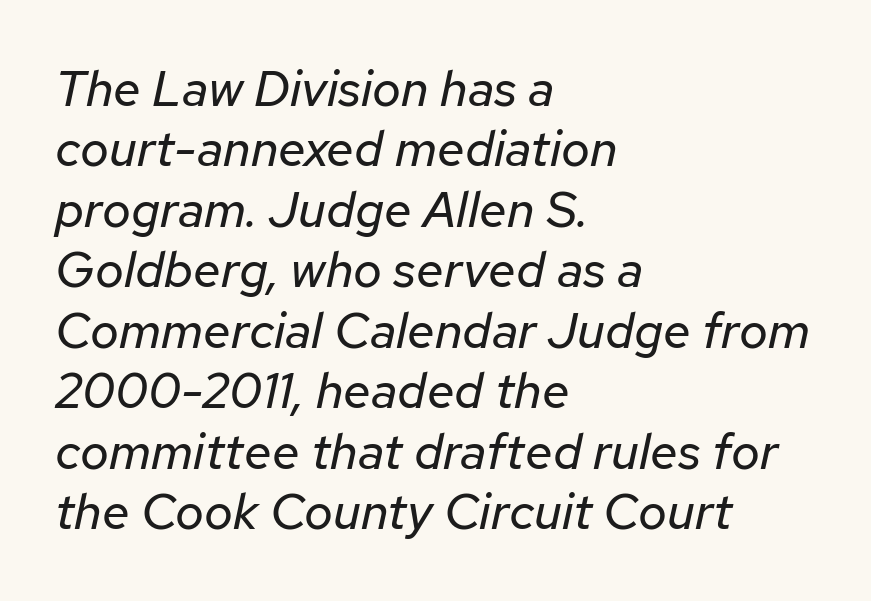
Q: Is the text bold? A: No.
Q: Is the text italic (slanted)? A: Yes, it leans right by about 12 degrees.
Q: Is the text underlined? A: No.
Q: How is the paragraph aligned? A: Left-aligned.
Q: Is the spacing between letters normal or unusually wide? A: Normal.
Q: Width (condensed, normal, or wide)? A: Normal.
Q: Stroke contrast? A: Low.
Q: x-height? A: Medium.
Q: Monospaced? A: No.
